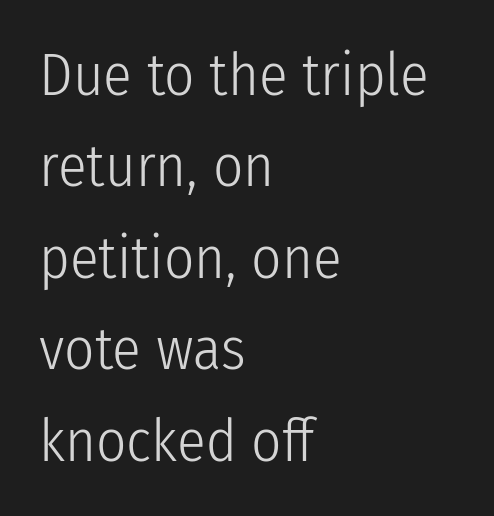
{"serif": "no", "italic": "no", "bold": "no", "weight": "light", "width": "condensed", "stroke_contrast": "low", "x_height": "medium", "monospaced": "no", "underline": "no", "align": "left", "line_spacing": "normal", "line_spacing_ratio": 1.55, "letter_spacing": "normal", "letter_spacing_em": 0.0, "glyph_px": 59}
